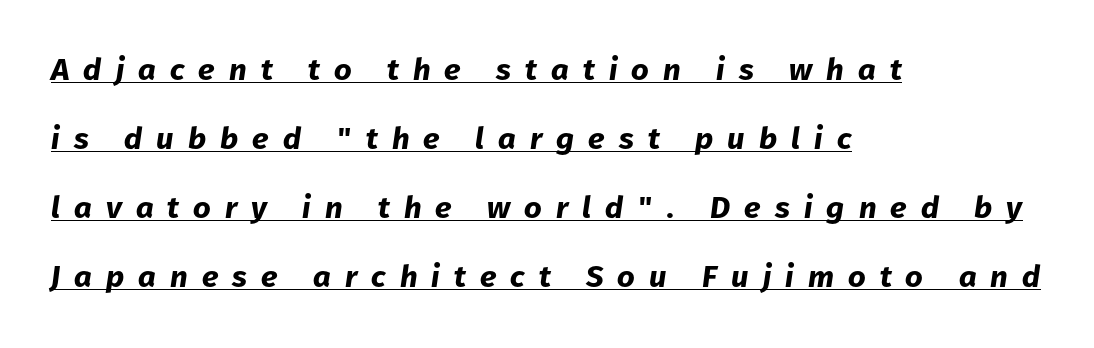
Q: Is the text bold? A: Yes.
Q: Is the text italic (slanted)? A: Yes, it leans right by about 8 degrees.
Q: Is the text underlined? A: Yes.
Q: How is the paragraph aligned? A: Left-aligned.
Q: Is the spacing between letters normal or unusually wide? A: Unusually wide.
Q: Is the spacing between lines tight, normal or loose? A: Loose.
Q: Width (condensed, normal, or wide)? A: Normal.
Q: Stroke contrast? A: Low.
Q: x-height? A: Medium.
Q: Monospaced? A: No.
